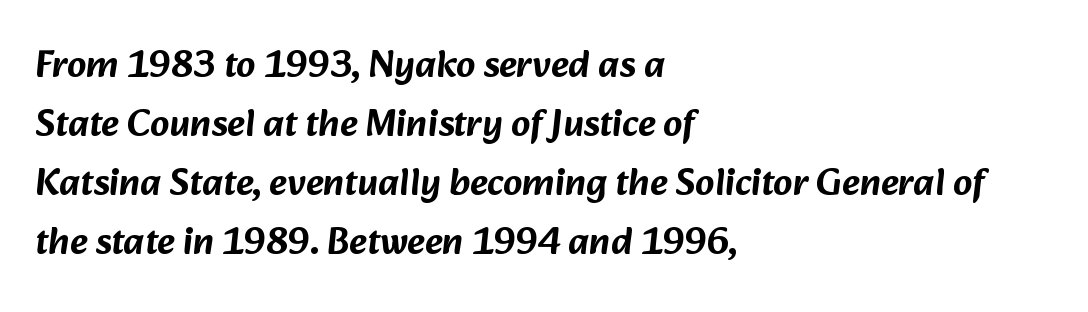
Q: Is the typeface a serif or a sans-serif typeface? A: Sans-serif.
Q: Is the text underlined? A: No.
Q: How is the paragraph aligned? A: Left-aligned.
Q: Is the spacing between letters normal or unusually wide? A: Normal.
Q: Is the spacing between lines tight, normal or loose? A: Normal.
Q: Width (condensed, normal, or wide)? A: Normal.
Q: Stroke contrast? A: Low.
Q: x-height? A: Medium.
Q: Monospaced? A: No.
